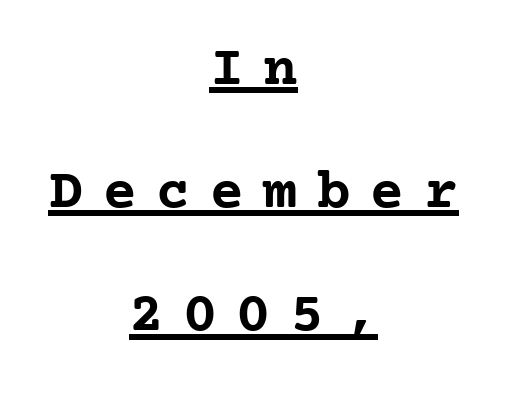
The image shows 57 px semibold serif type, upright, monospaced; set centered, loose line spacing (2.16x), unusually wide letter spacing (+0.34 em), underlined; low stroke contrast and a medium x-height.
